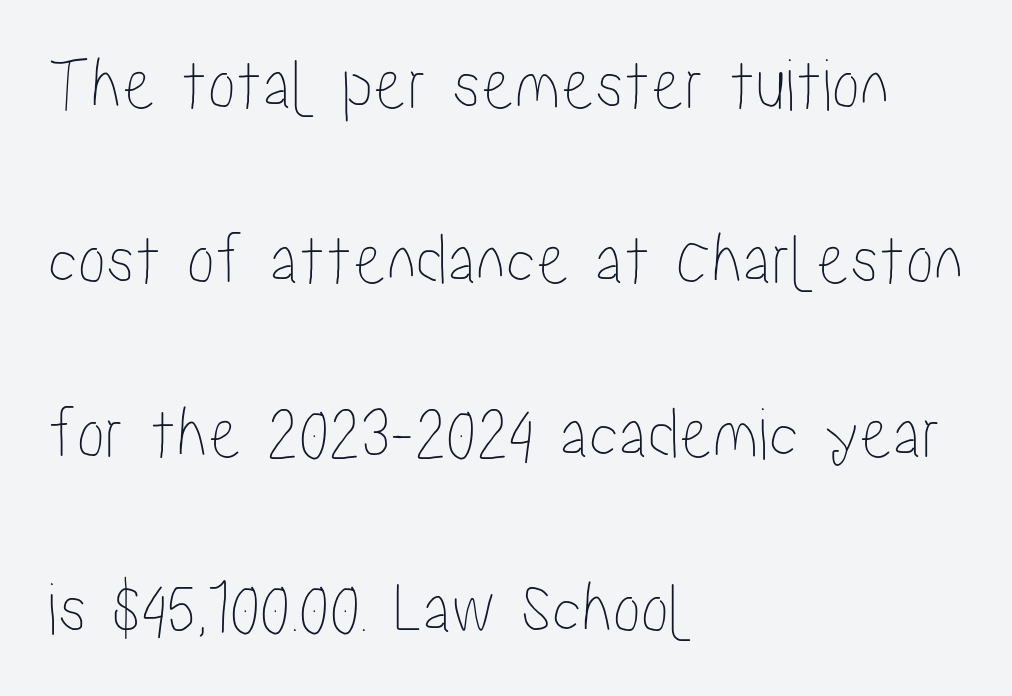
Q: Is the text italic (slanted)? A: No, it is upright.
Q: Is the text underlined? A: No.
Q: How is the paragraph aligned? A: Left-aligned.
Q: Is the spacing between letters normal or unusually wide? A: Normal.
Q: Is the spacing between lines tight, normal or loose? A: Loose.
Q: Width (condensed, normal, or wide)? A: Condensed.
Q: Stroke contrast? A: Low.
Q: x-height? A: Medium.
Q: Monospaced? A: No.
